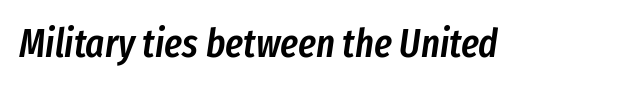
{"italic": "yes", "lean": "right", "slant_degrees": 8, "bold": "semi", "weight": "semibold", "width": "condensed", "stroke_contrast": "low", "x_height": "medium", "monospaced": "no", "underline": "no", "letter_spacing": "normal", "letter_spacing_em": 0.0, "glyph_px": 40}
